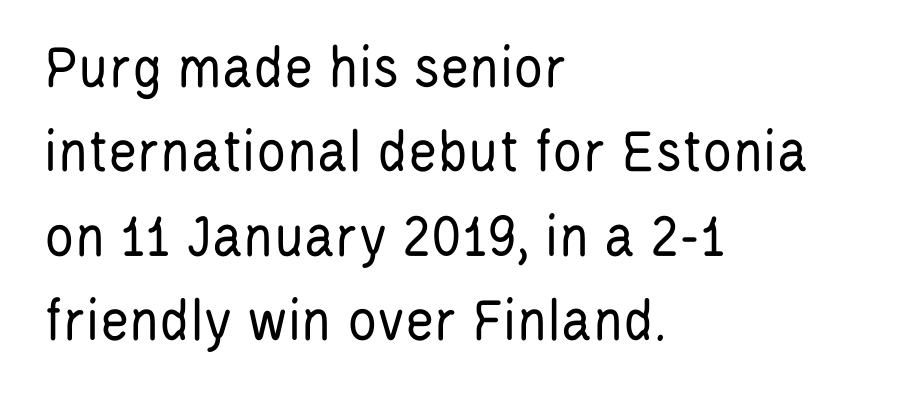
This reads as an unemphasized weight, regular at the heaviest. No word sits above an underline. Visually the block forms a straight wall on the left and a jagged coastline on the right. Character widths vary here, with narrow letters taking less room than wide ones. Is there any slant? The stems are plumb. Evenly set lines give the paragraph a standard silhouette.
